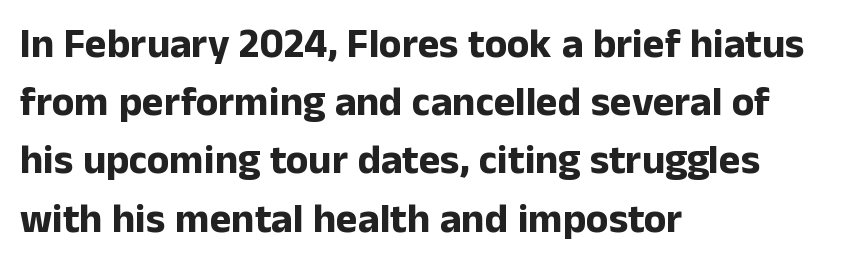
Quick note: underline off. Teacher's note: observe the even left margin — that is flush-left alignment. The sample has been set heavy, in full bold. The font family rendered here belongs to the sans-serif group.
